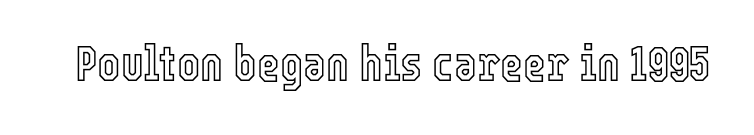
The image shows 49 px condensed type, upright; set normal letter spacing, not underlined; a medium x-height.
